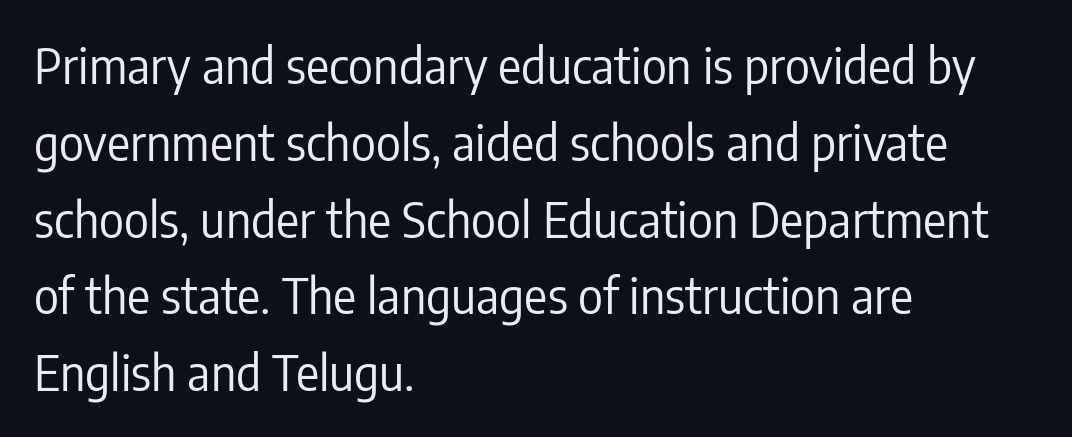
{"serif": "no", "italic": "no", "bold": "no", "weight": "regular", "width": "condensed", "stroke_contrast": "low", "x_height": "medium", "monospaced": "no", "underline": "no", "align": "left", "line_spacing": "normal", "line_spacing_ratio": 1.6, "letter_spacing": "normal", "letter_spacing_em": 0.0, "glyph_px": 48}
